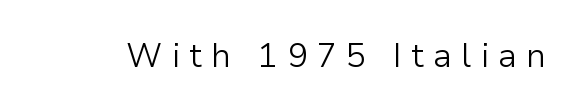
Q: Is the text bold? A: No.
Q: Is the text italic (slanted)? A: No, it is upright.
Q: Is the typeface a serif or a sans-serif typeface? A: Sans-serif.
Q: Is the text underlined? A: No.
Q: Is the spacing between letters normal or unusually wide? A: Unusually wide.
Q: Width (condensed, normal, or wide)? A: Normal.
Q: Stroke contrast? A: Low.
Q: x-height? A: Medium.
Q: Monospaced? A: No.
